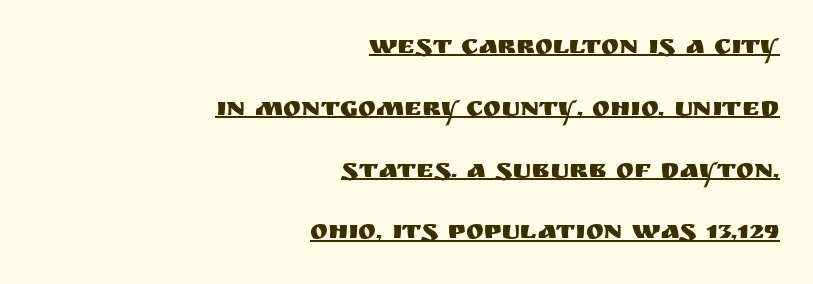
Nobody touched the tracking dial on this one. Compared with undecorated copy, this sample adds a rule below the words. The block of text is sparse from top to bottom, with ample space between rows. Designer's note — italics off, roman on. Visually the block forms a straight wall on the right and a jagged coastline on the left.
